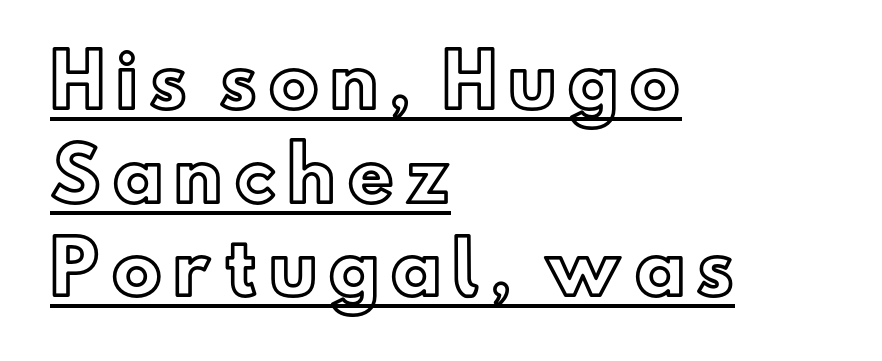
{"italic": "no", "width": "normal", "x_height": "small", "monospaced": "no", "underline": "yes", "align": "left", "line_spacing": "normal", "line_spacing_ratio": 1.3, "glyph_px": 72}
